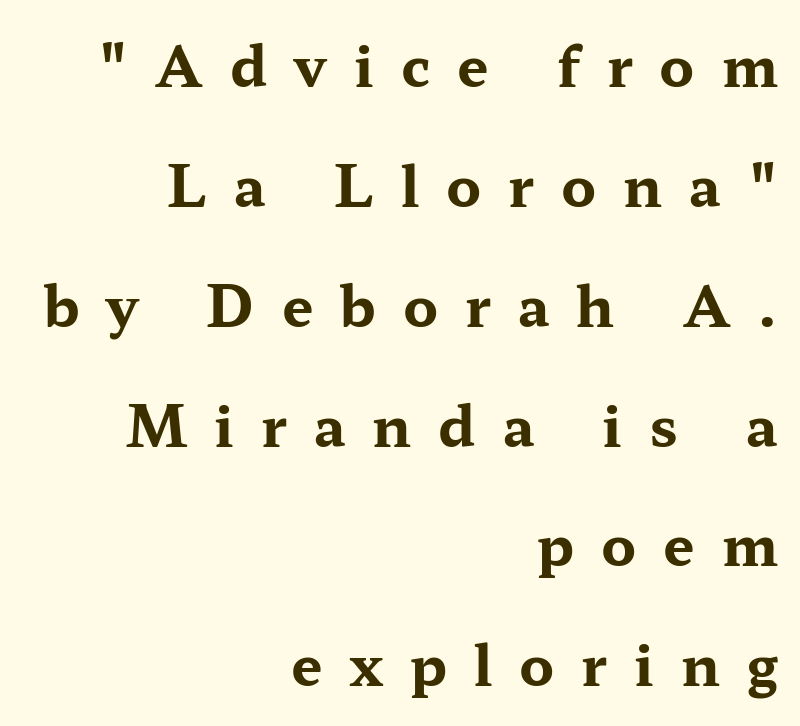
{"serif": "yes", "italic": "no", "bold": "yes", "weight": "bold", "width": "wide", "stroke_contrast": "medium", "x_height": "medium", "monospaced": "no", "underline": "no", "align": "right", "line_spacing": "loose", "line_spacing_ratio": 2.14, "letter_spacing": "wide", "letter_spacing_em": 0.48, "glyph_px": 56}
